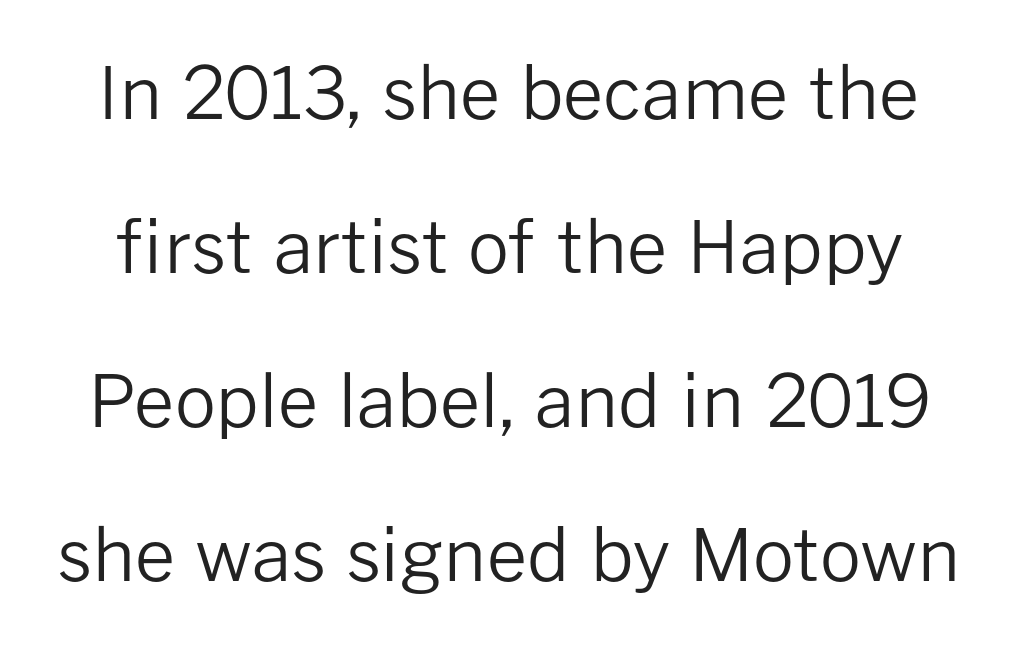
The image shows 72 px regular-weight sans-serif type, upright; set loose line spacing (2.14x), normal letter spacing, not underlined; low stroke contrast and a medium x-height.
